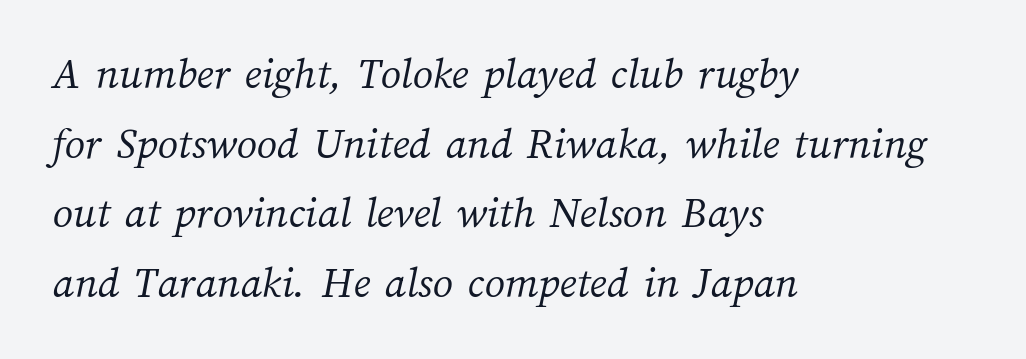
Tracking value appears to be zero — textbook default spacing. Casual observation: everything's shoved over to the left. Anything drawn beneath the words? Only blank space. Think of a printed novel: that variable character pitch is what you see here.
